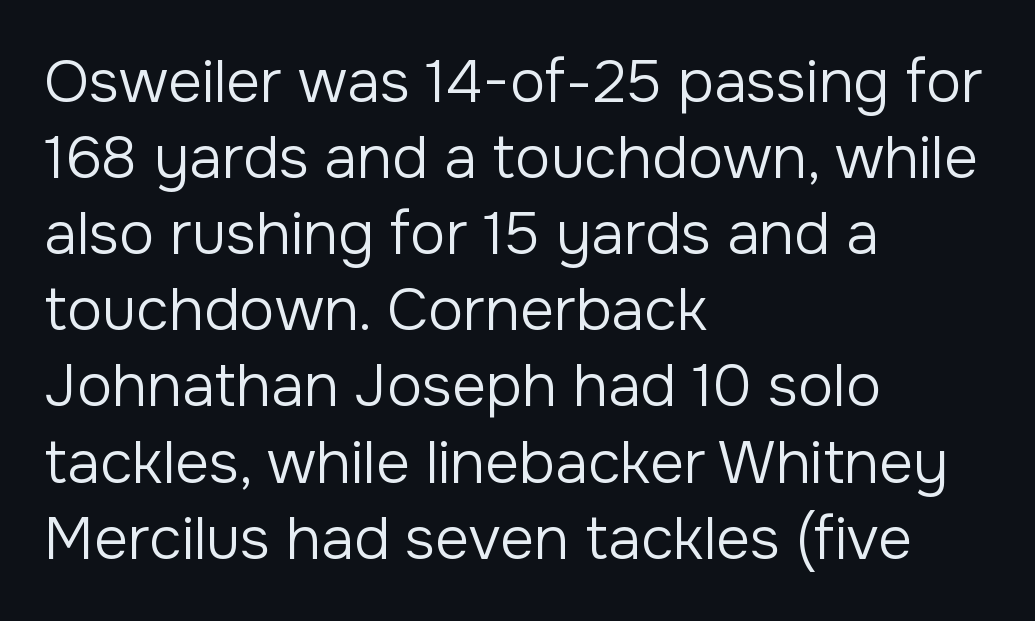
{"serif": "no", "italic": "no", "bold": "no", "weight": "regular", "width": "normal", "stroke_contrast": "low", "x_height": "medium", "monospaced": "no", "underline": "no", "align": "left", "line_spacing": "normal", "line_spacing_ratio": 1.29, "letter_spacing": "normal", "letter_spacing_em": 0.0, "glyph_px": 59}
